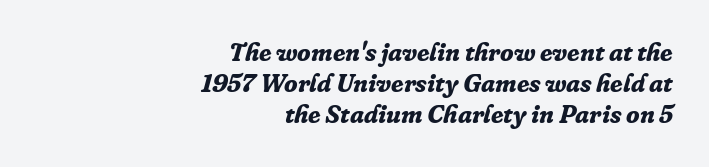
The image shows 25 px bold type, italic (leaning right); set right-aligned, normal line spacing (1.25x), normal letter spacing, not underlined.
